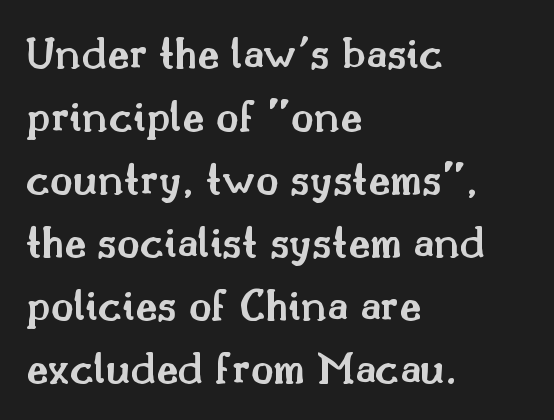
The image shows 47 px semibold serif type, upright; set left-aligned, normal line spacing (1.34x), normal letter spacing, not underlined; medium stroke contrast and a small x-height.
